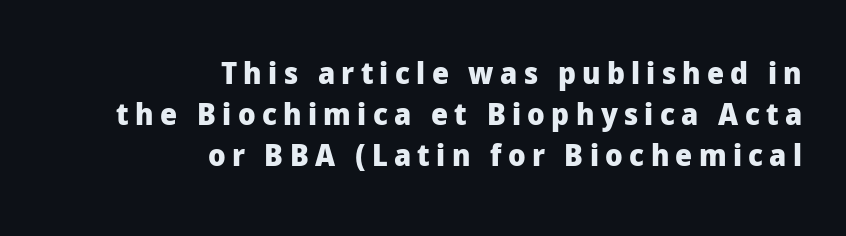
No feet cap the strokes, marking this as sans-serif type. The vertical gap from one line to the next is medium. Each row of text sits above clean, open space. When letters stand straight like this, we call the style roman or upright. The passage shown is emphatically bold.
